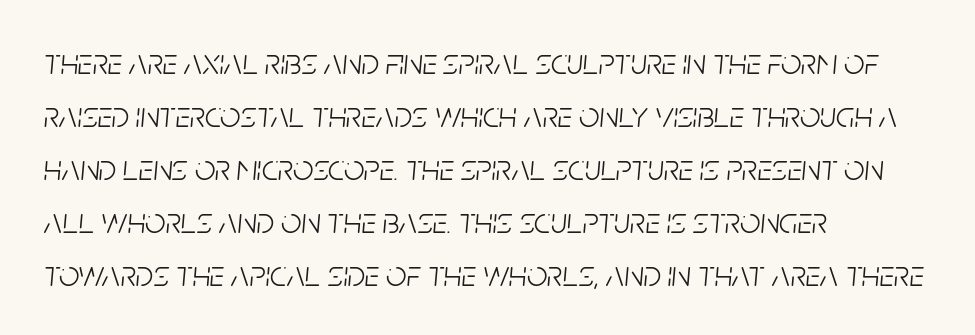
{"italic": "yes", "lean": "right", "slant_degrees": 5, "bold": "no", "weight": "light", "width": "condensed", "stroke_contrast": "low", "x_height": "large", "monospaced": "no", "underline": "no", "align": "left", "line_spacing": "normal", "line_spacing_ratio": 1.47, "letter_spacing": "normal", "letter_spacing_em": 0.0, "glyph_px": 36}
